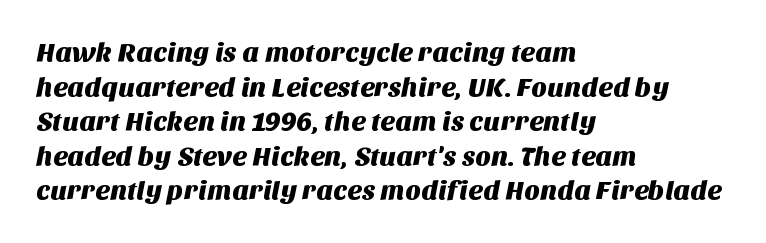
Check the space under the baseline: it is left empty. The rows are spaced the way most documents space them. Letter spacing: default. In CSS terms this would be text-align: left.
